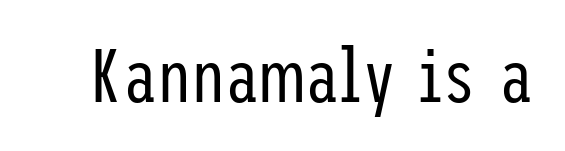
The image shows 76 px regular-weight, condensed sans-serif type, upright; set normal letter spacing, not underlined; low stroke contrast and a medium x-height.
